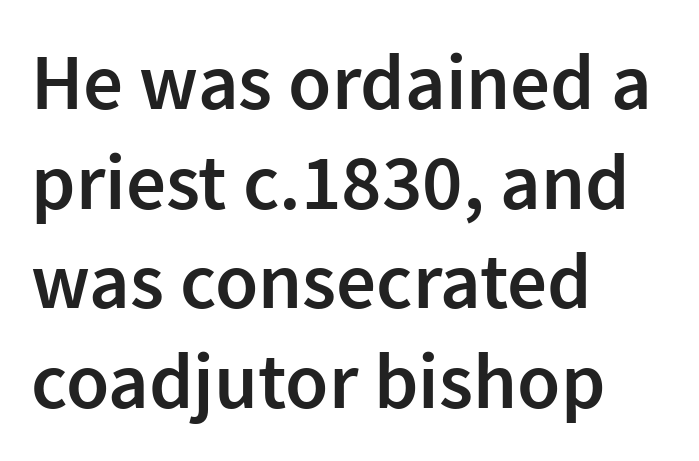
The image shows 79 px semibold sans-serif type, upright; set left-aligned, normal line spacing (1.26x), normal letter spacing, not underlined; low stroke contrast and a medium x-height.
